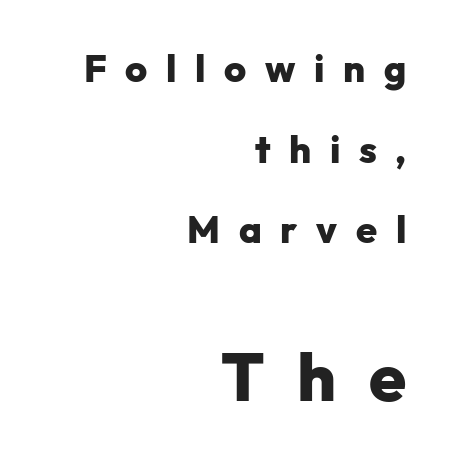
The face used here has the dense, thick strokes of a bold. When letters stand straight like this, we call the style roman or upright. Letterform terminals end flat and unadorned throughout the passage. If you squint, the bottom block still reads clearly — it's the larger of the two.
